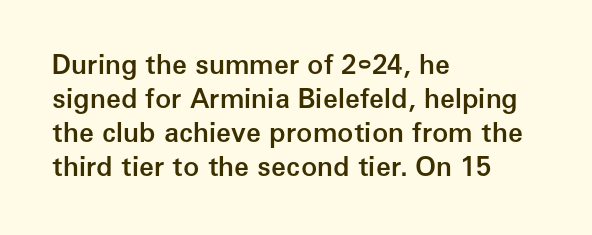
Q: Is the text bold? A: Semi-bold.
Q: Is the text italic (slanted)? A: No, it is upright.
Q: Is the text underlined? A: No.
Q: How is the paragraph aligned? A: Left-aligned.
Q: Is the spacing between letters normal or unusually wide? A: Normal.
Q: Is the spacing between lines tight, normal or loose? A: Normal.
